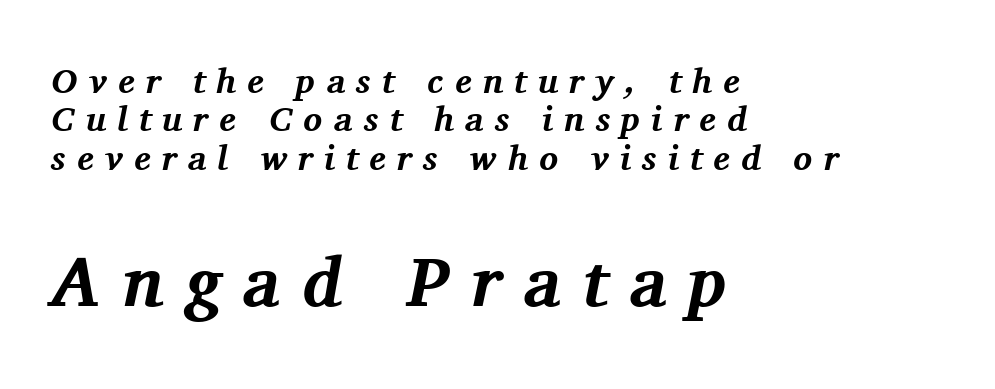
Q: Is the text bold? A: Yes.
Q: Is the text italic (slanted)? A: Yes, it leans right by about 11 degrees.
Q: Is the typeface a serif or a sans-serif typeface? A: Serif.
Q: Is the text underlined? A: No.
Q: How is the paragraph aligned? A: Left-aligned.
Q: Is the spacing between letters normal or unusually wide? A: Unusually wide.
Q: Is the spacing between lines tight, normal or loose? A: Tight.
Q: Which block of text is set in a larger size, the first (top) or the second (bottom)? A: The second (bottom) one.
Q: Width (condensed, normal, or wide)? A: Normal.
Q: Stroke contrast? A: Medium.
Q: x-height? A: Medium.
Q: Monospaced? A: No.
